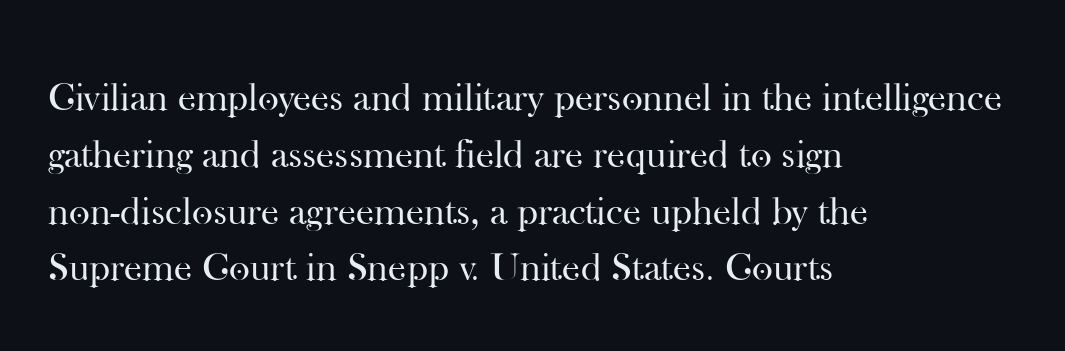
The font family rendered here belongs to the serif group. Stroke mass is kept to a normal reading level or below. This sample keeps an unexceptional amount of space between lines. The lettering holds an erect, upright posture throughout.
